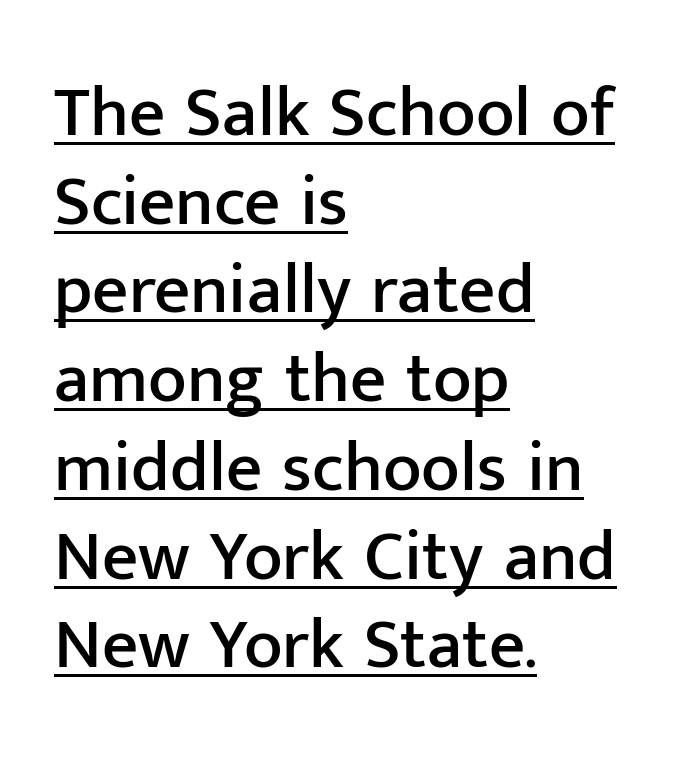
Here the designer chose a conventional face with non-uniform glyph widths. A typographer would call this underscored text. This sample uses plain, unmodified letter spacing. In CSS terms this would be text-align: left. The letters stand upright; this is a roman face. Examine the stroke ends and you'll find no serifs.
